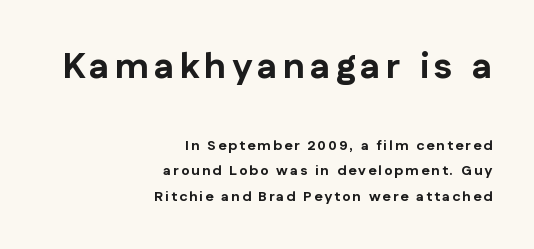
The image shows 36 px bold sans-serif type, upright; set right-aligned, line spacing 1.81x, not underlined; the first (top) block is 2.57x larger; low stroke contrast and a medium x-height.
